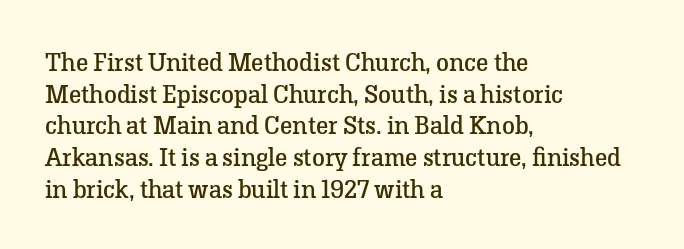
Q: Is the text bold? A: No.
Q: Is the text italic (slanted)? A: No, it is upright.
Q: Is the text underlined? A: No.
Q: How is the paragraph aligned? A: Left-aligned.
Q: Is the spacing between letters normal or unusually wide? A: Normal.
